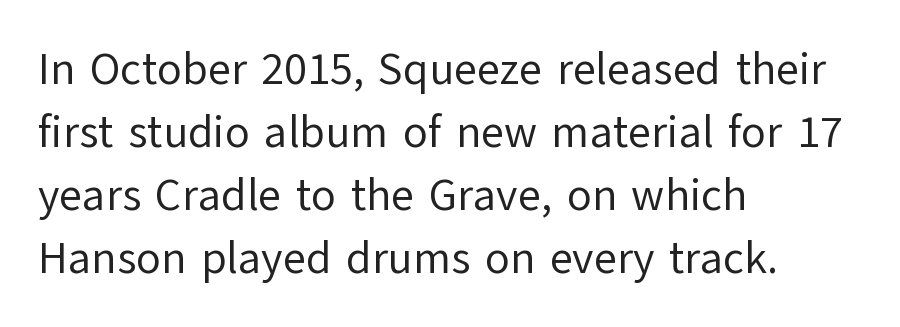
The image shows 45 px regular-weight sans-serif type, upright; set left-aligned, normal line spacing (1.4x), normal letter spacing, not underlined; low stroke contrast and a medium x-height.
